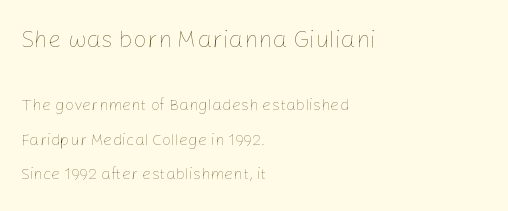
Q: Is the text bold? A: No.
Q: Is the text italic (slanted)? A: No, it is upright.
Q: Is the text underlined? A: No.
Q: How is the paragraph aligned? A: Left-aligned.
Q: Is the spacing between letters normal or unusually wide? A: Normal.
Q: Is the spacing between lines tight, normal or loose? A: Loose.
Q: Which block of text is set in a larger size, the first (top) or the second (bottom)? A: The first (top) one.
